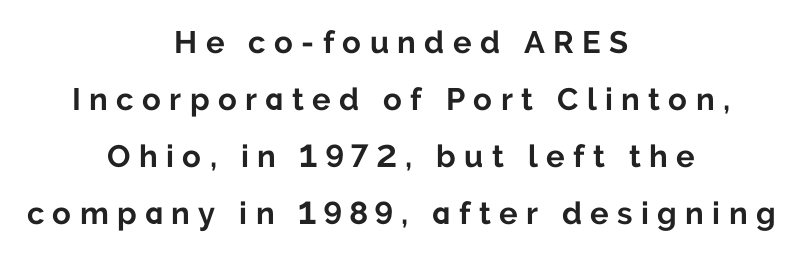
Upright lettering throughout. This rendering uses center alignment, leaving both contours irregular but symmetric. You could not count columns in this text — the font is proportionally spaced. Type style note: lacks serifs. What stands out about the letter spacing? Its width — letters are far apart. The gap between lines stays unmarked.
